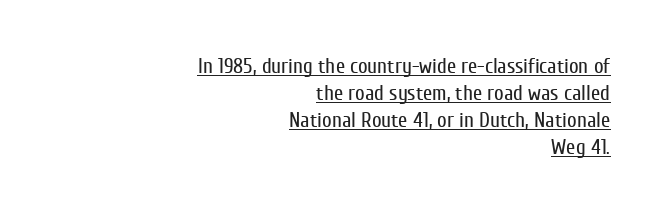
Q: Is the text bold? A: No.
Q: Is the text italic (slanted)? A: No, it is upright.
Q: Is the text underlined? A: Yes.
Q: How is the paragraph aligned? A: Right-aligned.
Q: Is the spacing between letters normal or unusually wide? A: Normal.
Q: Is the spacing between lines tight, normal or loose? A: Normal.
